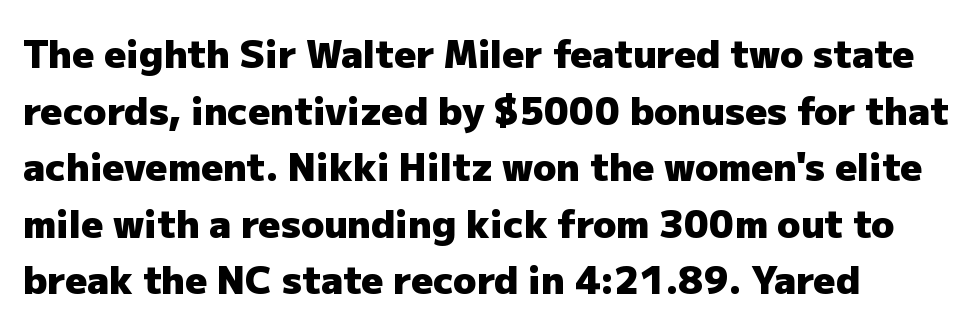
Q: Is the text bold? A: Yes.
Q: Is the text italic (slanted)? A: No, it is upright.
Q: Is the typeface a serif or a sans-serif typeface? A: Sans-serif.
Q: Is the text underlined? A: No.
Q: How is the paragraph aligned? A: Left-aligned.
Q: Is the spacing between letters normal or unusually wide? A: Normal.
Q: Is the spacing between lines tight, normal or loose? A: Normal.
Q: Width (condensed, normal, or wide)? A: Normal.
Q: Stroke contrast? A: Low.
Q: x-height? A: Medium.
Q: Monospaced? A: No.
